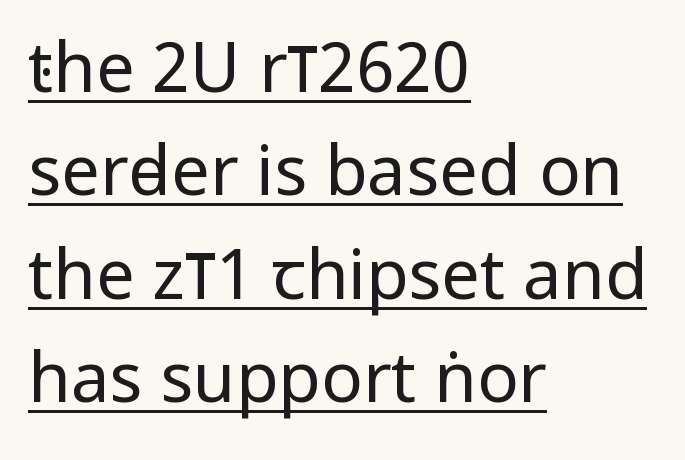
The image shows 69 px regular-weight, condensed sans-serif type, upright; set left-aligned, normal line spacing (1.5x), normal letter spacing, underlined; low stroke contrast.
